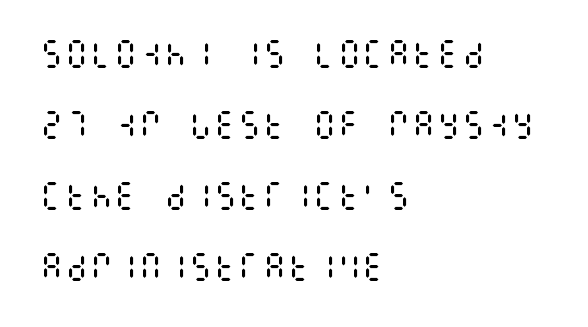
{"italic": "no", "bold": "no", "weight": "regular", "width": "condensed", "stroke_contrast": "medium", "x_height": "large", "underline": "no", "align": "left", "line_spacing": "loose", "line_spacing_ratio": 2.29, "letter_spacing": "normal", "letter_spacing_em": 0.0, "glyph_px": 31}
